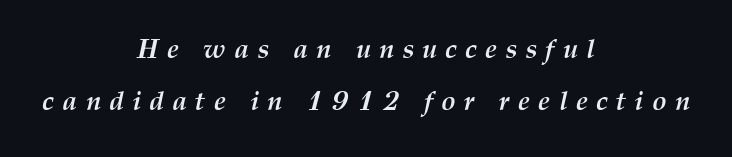
Q: Is the text bold? A: Yes.
Q: Is the text italic (slanted)? A: Yes, it leans right by about 12 degrees.
Q: Is the text underlined? A: No.
Q: How is the paragraph aligned? A: Centered.
Q: Is the spacing between letters normal or unusually wide? A: Unusually wide.
Q: Is the spacing between lines tight, normal or loose? A: Loose.
